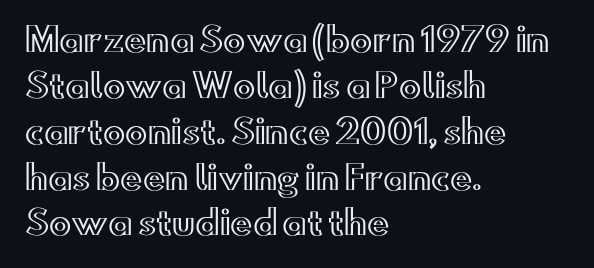
Note the varied advance widths — an 'i' is clearly narrower than an 'm'. Here the glyphs are tracked normally, forming tight word shapes. These lines stack with their left ends in a neat column. Compared with typical paragraphs, the rows here are spaced about the same. Posture: upright roman.
